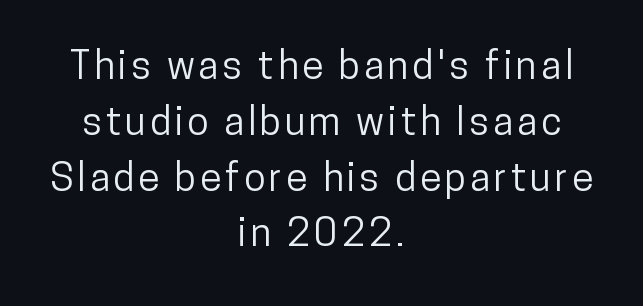
The image shows 39 px condensed sans-serif type, upright; set centered, normal line spacing (1.43x), not underlined; low stroke contrast and a medium x-height.
